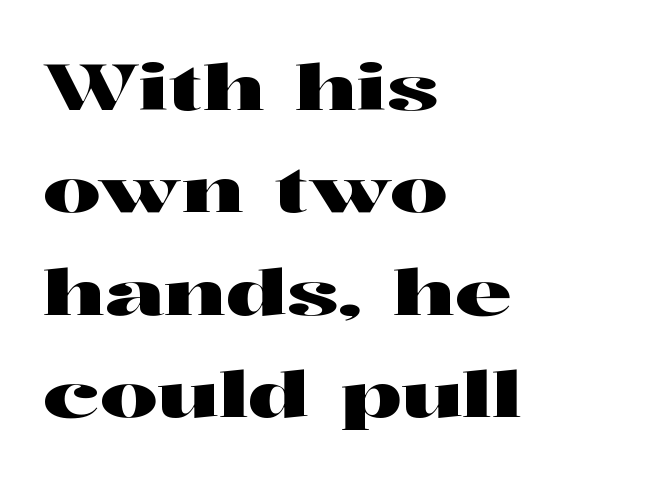
Q: Is the text italic (slanted)? A: No, it is upright.
Q: Is the typeface a serif or a sans-serif typeface? A: Serif.
Q: Is the text underlined? A: No.
Q: How is the paragraph aligned? A: Left-aligned.
Q: Is the spacing between letters normal or unusually wide? A: Normal.
Q: Is the spacing between lines tight, normal or loose? A: Normal.
Q: Width (condensed, normal, or wide)? A: Wide.
Q: Stroke contrast? A: High.
Q: x-height? A: Medium.
Q: Monospaced? A: No.
